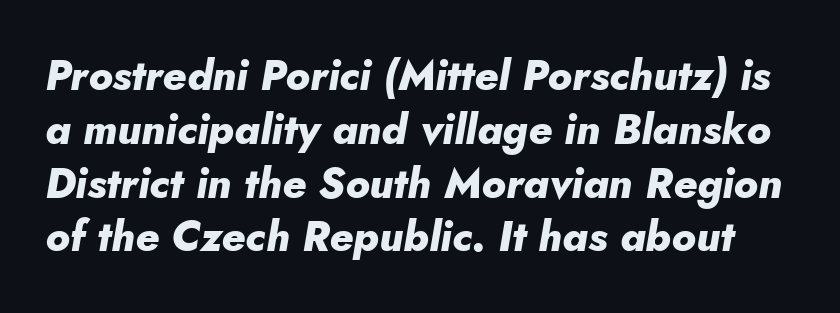
The image shows 42 px heavy type, italic (leaning right); set normal line spacing (1.28x), normal letter spacing, not underlined; low stroke contrast and a small x-height.
